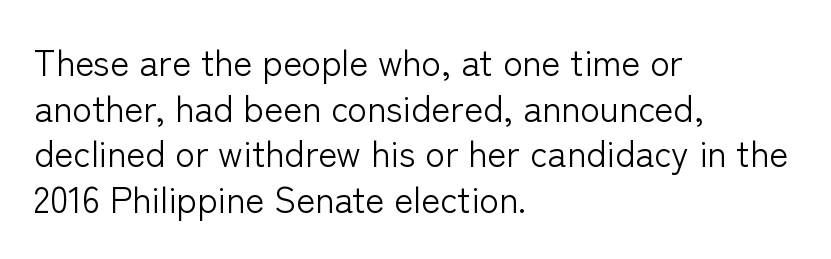
The cut favours lightness, reaching ordinary text weight at its darkest. Think of a printed novel: that variable character pitch is what you see here. The passage is arranged the way most books set body copy — flush left. This rendering features lettering with no underline.
